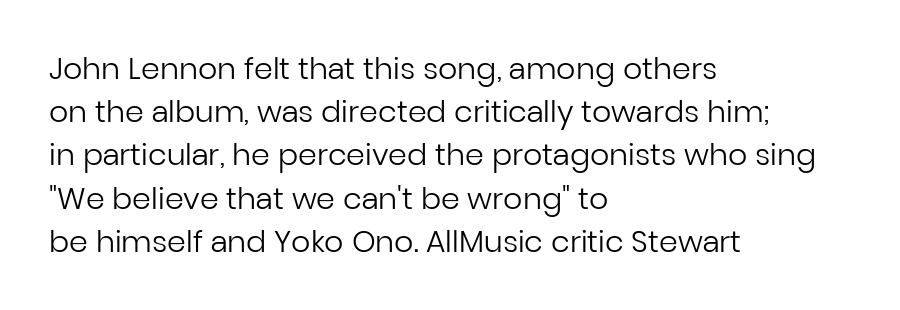
{"serif": "no", "italic": "no", "bold": "no", "weight": "regular", "width": "normal", "stroke_contrast": "low", "x_height": "medium", "monospaced": "no", "underline": "no", "align": "left", "line_spacing": "normal", "line_spacing_ratio": 1.44, "letter_spacing": "normal", "letter_spacing_em": 0.0, "glyph_px": 30}
